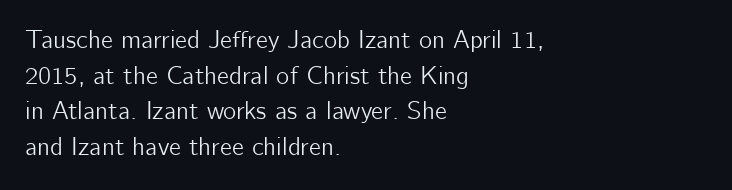
Glyph-to-glyph distance matches everyday printed text. The baseline area is clear. These lines are set flush left with a ragged right edge. Designer's note — italics off, roman on. The rendering uses a moderate line-height, typical for paragraphs.
